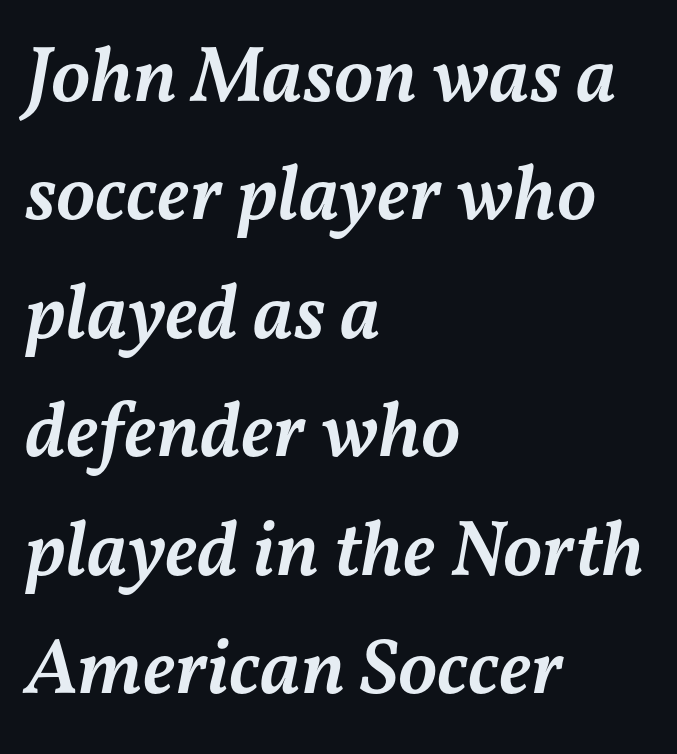
{"italic": "yes", "lean": "right", "slant_degrees": 11, "bold": "semi", "weight": "semibold", "width": "normal", "stroke_contrast": "medium", "x_height": "medium", "monospaced": "no", "underline": "no", "align": "left", "line_spacing": "normal", "line_spacing_ratio": 1.5, "letter_spacing": "normal", "letter_spacing_em": 0.0, "glyph_px": 79}
